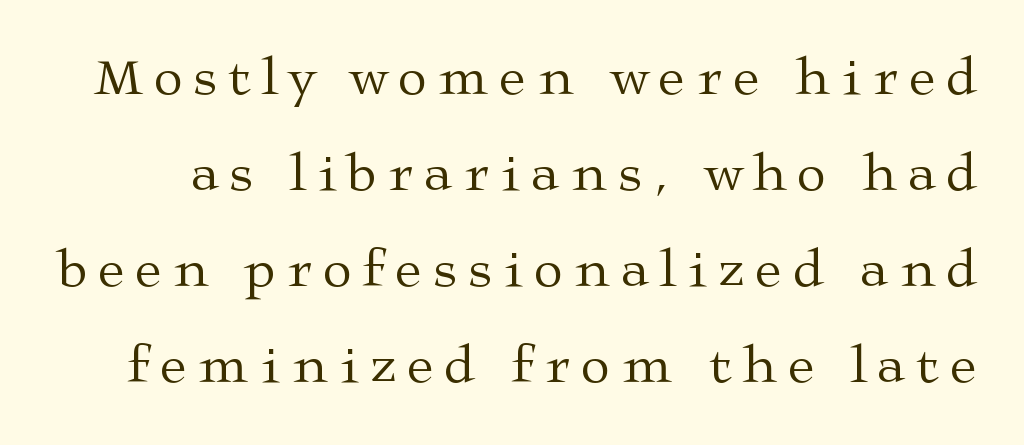
Unbolded letterforms with no extra heft. Nope, not italic — everything's standing straight. The typeface chosen for these lines features serifs. Do the characters align in a grid? No, the font is proportional. In terms of letterspacing, this is a distinctly airy, spread setting. The glyphs are unaccompanied by any horizontal stroke below them.
